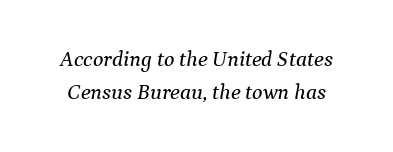
The image shows 22 px text type, italic (leaning right); set normal line spacing (1.49x), normal letter spacing, not underlined.
